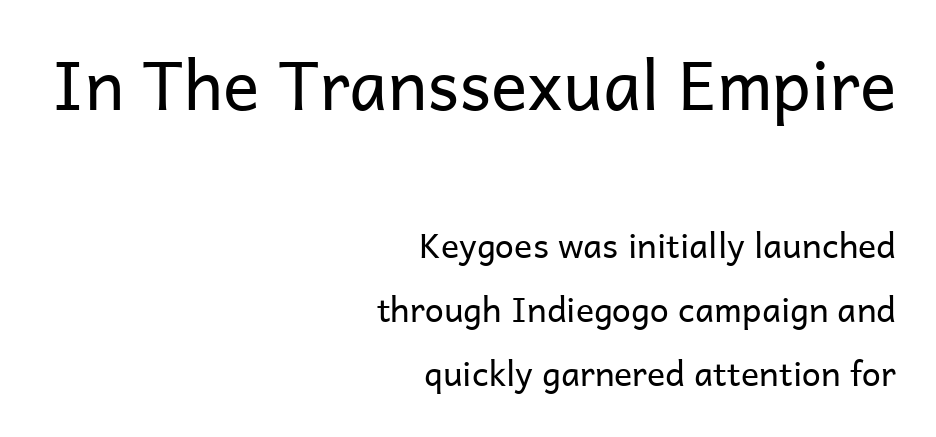
Grotesque or geometric, the face here clearly has no serifs. Words appear dense and cohesive because spacing is normal. Scale decreases going downward across the two blocks. Alignment: flush right. The strokes are not fattened; the text isn't bold.
